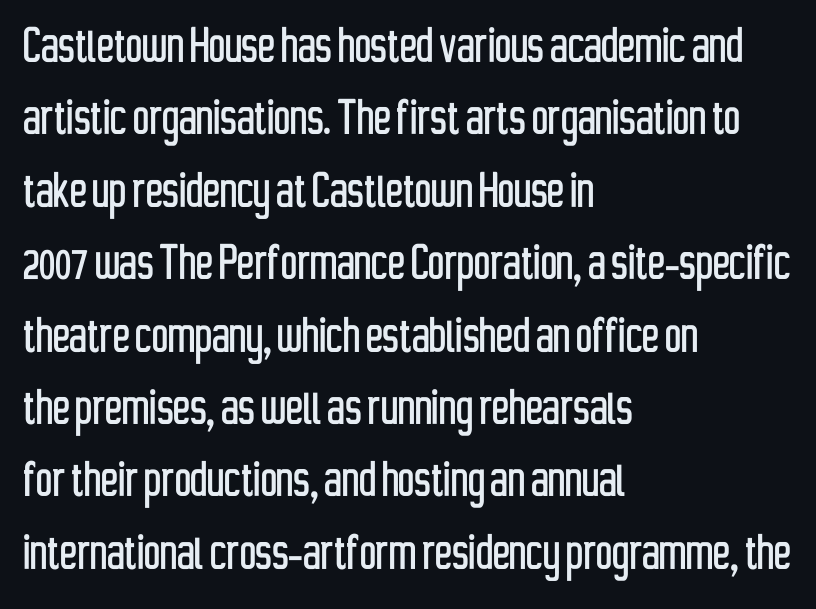
The image shows 57 px condensed sans-serif type, upright; set left-aligned, normal line spacing (1.27x), normal letter spacing, not underlined; low stroke contrast and a medium x-height.
